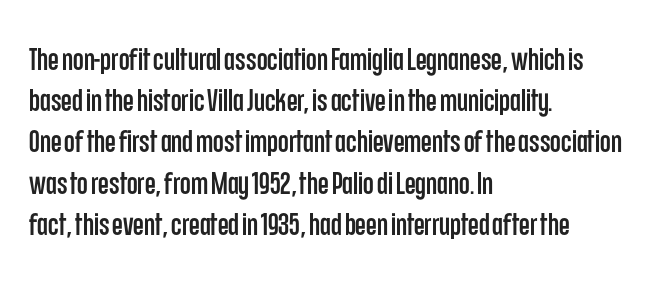
Q: Is the text italic (slanted)? A: No, it is upright.
Q: Is the typeface a serif or a sans-serif typeface? A: Sans-serif.
Q: Is the text underlined? A: No.
Q: How is the paragraph aligned? A: Left-aligned.
Q: Is the spacing between letters normal or unusually wide? A: Normal.
Q: Is the spacing between lines tight, normal or loose? A: Normal.
Q: Width (condensed, normal, or wide)? A: Condensed.
Q: Stroke contrast? A: Low.
Q: x-height? A: Large.
Q: Monospaced? A: No.
